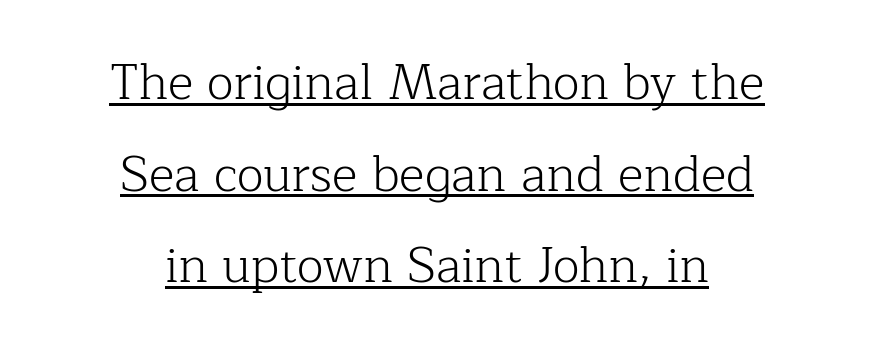
Stems and bowls with no extra thickness — not bold. Has an underline been added? It has. Is there any slant? The stems are plumb. Does the type have serifs? Yes, each stem ends in a small foot.
